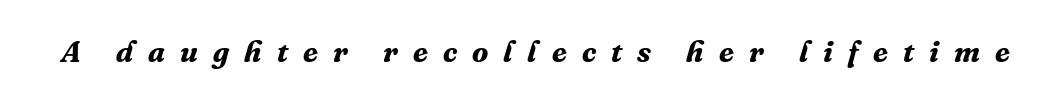
Each letter's strokes conclude with small projecting serifs. Slant detected: the letters are inclined. The typesetting leans heavy: a genuine bold. Note the varied advance widths — an 'i' is clearly narrower than an 'm'.
